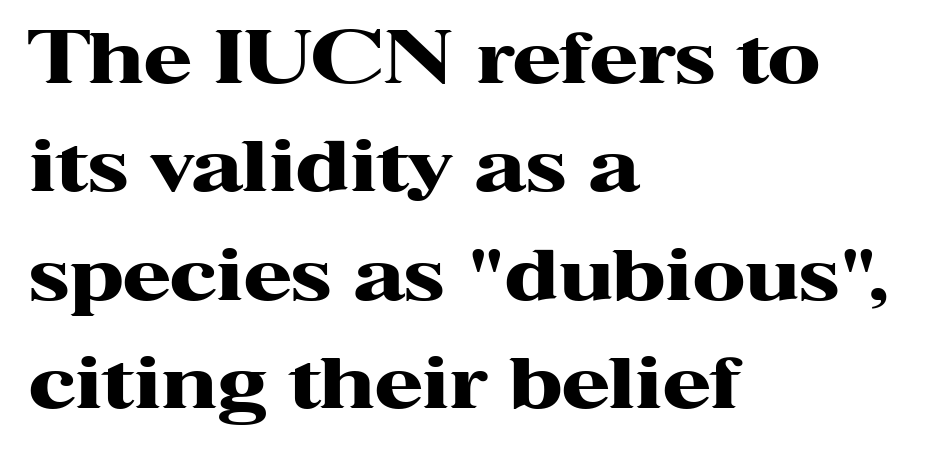
The image shows 70 px heavy, wide serif type, upright; set left-aligned, normal line spacing (1.55x), normal letter spacing, not underlined; high stroke contrast and a medium x-height.
